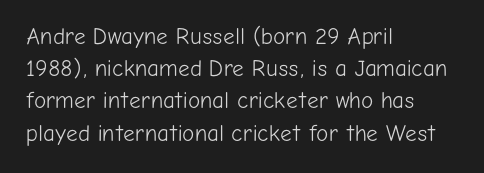
Q: Is the text bold? A: No.
Q: Is the text italic (slanted)? A: No, it is upright.
Q: Is the text underlined? A: No.
Q: How is the paragraph aligned? A: Left-aligned.
Q: Is the spacing between letters normal or unusually wide? A: Normal.
Q: Is the spacing between lines tight, normal or loose? A: Normal.
